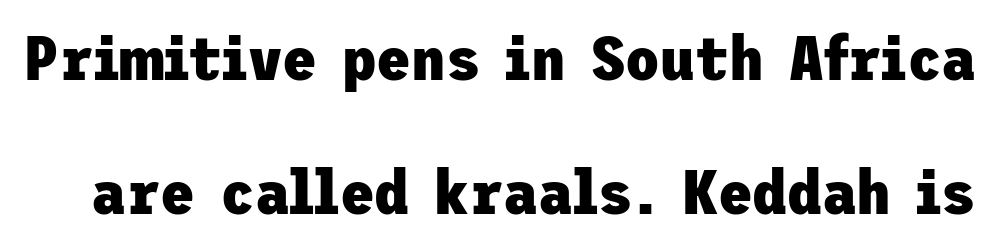
Q: Is the text bold? A: Yes.
Q: Is the text italic (slanted)? A: No, it is upright.
Q: Is the typeface a serif or a sans-serif typeface? A: Sans-serif.
Q: Is the text underlined? A: No.
Q: Is the spacing between letters normal or unusually wide? A: Normal.
Q: Is the spacing between lines tight, normal or loose? A: Loose.
Q: Width (condensed, normal, or wide)? A: Normal.
Q: Stroke contrast? A: Low.
Q: x-height? A: Medium.
